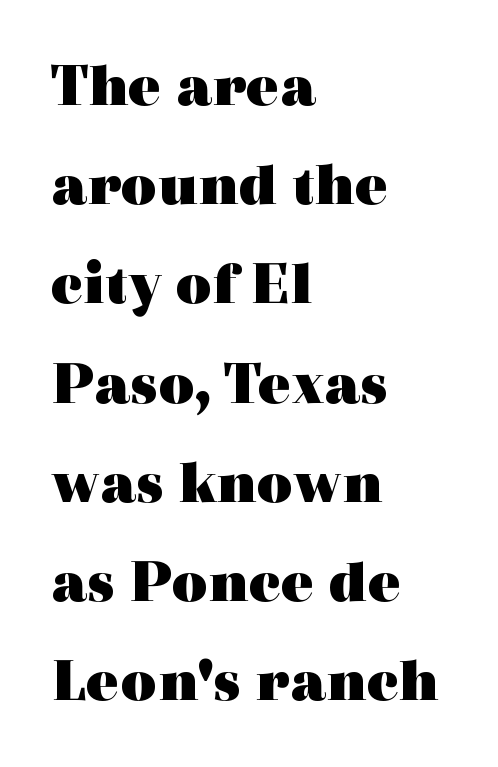
Unmarked baselines from the first word to the last. Line spacing here is normal. What weight is shown? A full bold with thick strokes. Type style note: has serifs.
